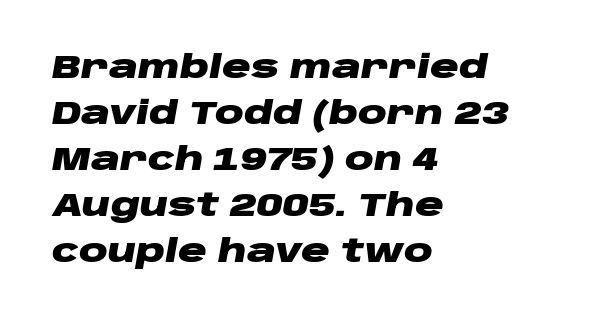
Leading matches the norm, producing a regular column. This sample has the flowing, uneven cadence of proportional lettering. I'd describe the lettering as bold — thick and assertive. Descenders hang freely into open space. The ragged edge is on the right, which tells us the setting is flush left.
